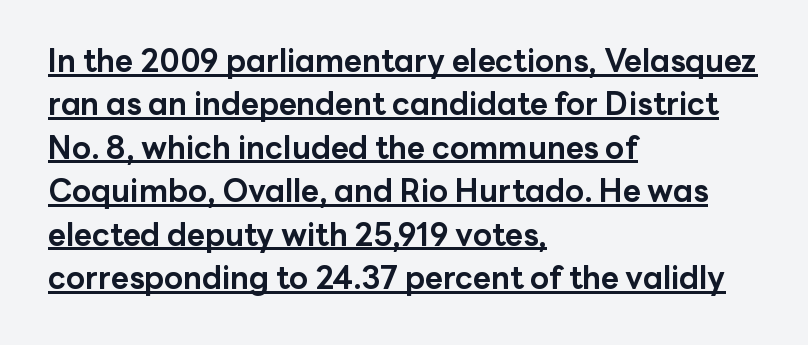
{"serif": "no", "italic": "no", "bold": "yes", "weight": "bold", "width": "normal", "stroke_contrast": "low", "x_height": "medium", "monospaced": "no", "underline": "yes", "align": "left", "line_spacing": "normal", "line_spacing_ratio": 1.4, "letter_spacing": "normal", "letter_spacing_em": 0.0, "glyph_px": 31}
